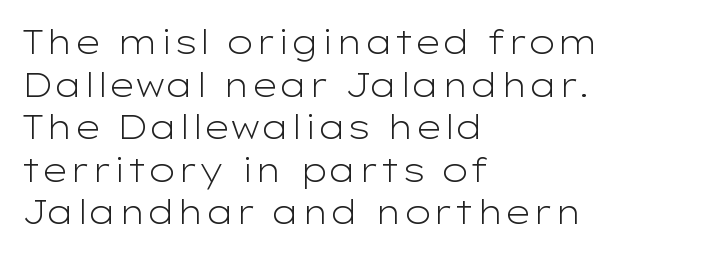
Q: Is the text bold? A: No.
Q: Is the text italic (slanted)? A: No, it is upright.
Q: Is the typeface a serif or a sans-serif typeface? A: Sans-serif.
Q: Is the text underlined? A: No.
Q: How is the paragraph aligned? A: Left-aligned.
Q: Is the spacing between letters normal or unusually wide? A: Normal.
Q: Is the spacing between lines tight, normal or loose? A: Normal.
Q: Width (condensed, normal, or wide)? A: Wide.
Q: Stroke contrast? A: Low.
Q: x-height? A: Medium.
Q: Monospaced? A: No.
